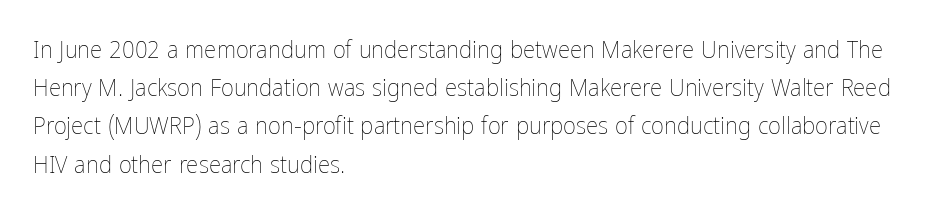
Q: Is the text bold? A: No.
Q: Is the text italic (slanted)? A: No, it is upright.
Q: Is the text underlined? A: No.
Q: How is the paragraph aligned? A: Left-aligned.
Q: Is the spacing between letters normal or unusually wide? A: Normal.
Q: Is the spacing between lines tight, normal or loose? A: Normal.
